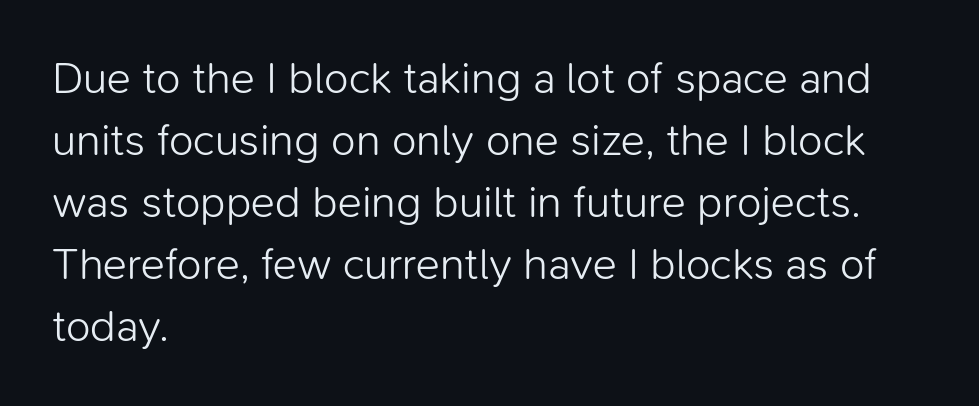
Compared with typical paragraphs, the rows here are spaced about the same. A quiet, ordinary-to-light weight characterises the typeface. Casual observation: everything's shoved over to the left. Nothing unusual about the tracking: characters are spaced as the font intends. Do the letters lean? They stand straight.
